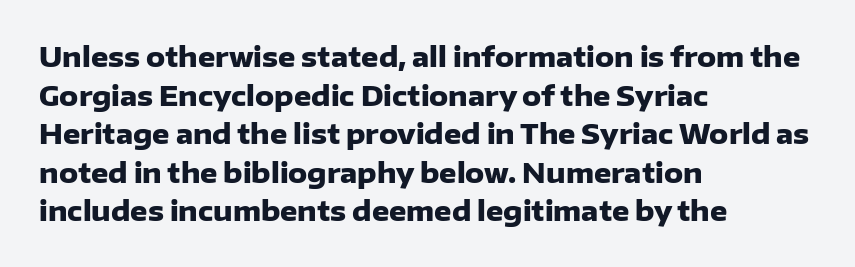
Q: Is the text bold? A: Yes.
Q: Is the text italic (slanted)? A: No, it is upright.
Q: Is the text underlined? A: No.
Q: How is the paragraph aligned? A: Left-aligned.
Q: Is the spacing between letters normal or unusually wide? A: Normal.
Q: Is the spacing between lines tight, normal or loose? A: Normal.
